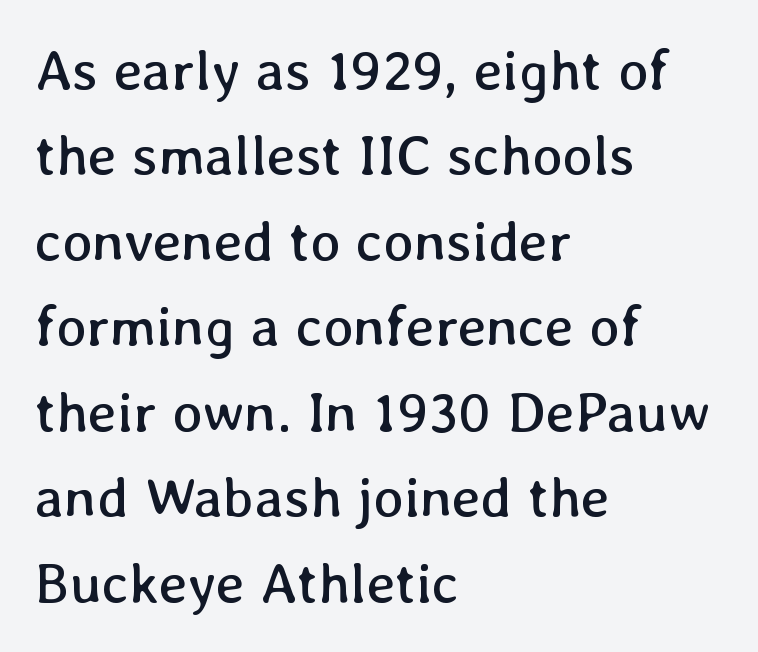
Q: Is the text bold? A: No.
Q: Is the text italic (slanted)? A: No, it is upright.
Q: Is the text underlined? A: No.
Q: How is the paragraph aligned? A: Left-aligned.
Q: Is the spacing between letters normal or unusually wide? A: Normal.
Q: Is the spacing between lines tight, normal or loose? A: Normal.
Q: Width (condensed, normal, or wide)? A: Normal.
Q: Stroke contrast? A: Low.
Q: x-height? A: Medium.
Q: Monospaced? A: No.
